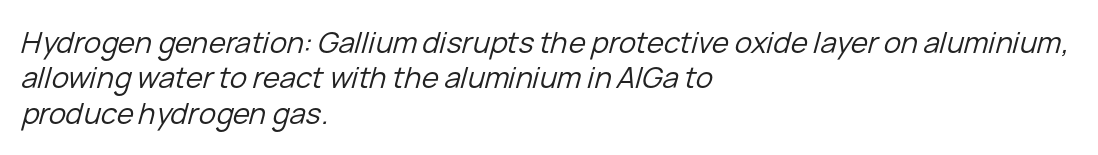
This sample uses plain, unmodified letter spacing. The rendering applies a slant to the glyphs. Casual observation: everything's shoved over to the left. Spacing verdict: proportional, widths tailored to each character.
